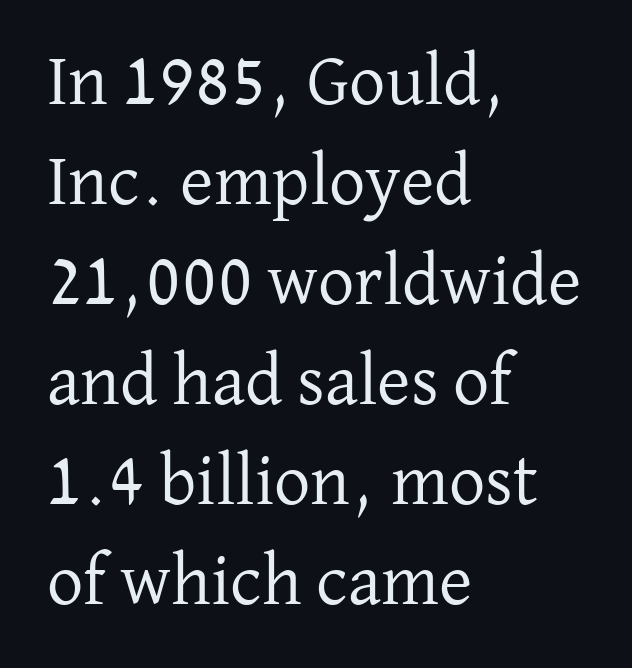
Horizontally, the lines are justified to the leading edge only. The strokes carry an ordinary text weight at most. The rows are spaced the way most documents space them. The passage shown is typeset with a serif family. This is the regular roman posture of the typeface. Looks like regular typesetting: each glyph gets only the width it needs.
